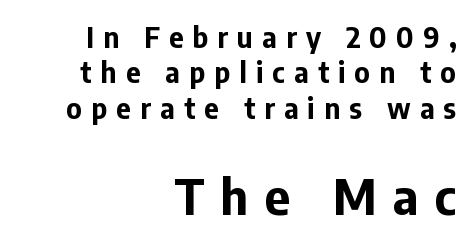
All the whitespace from short lines collects on the left. The leading is moderate, giving the passage an even texture. Stroke thickness is high; the sample reads as a true bold. The font's upright variant was chosen for this text.
